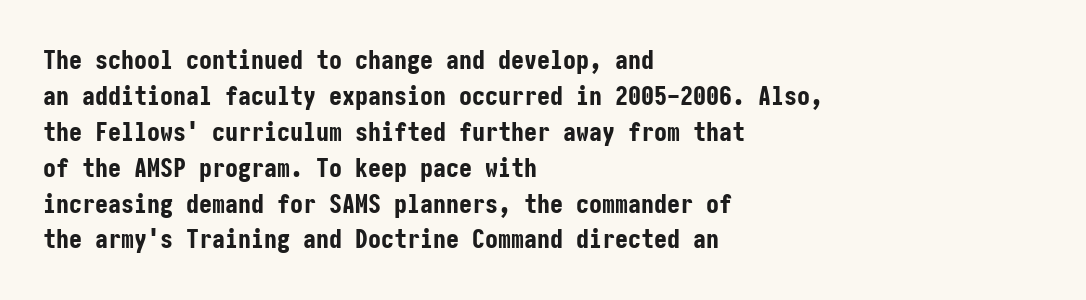
{"italic": "no", "bold": "yes", "underline": "no", "align": "left", "line_spacing": "normal", "line_spacing_ratio": 1.38, "letter_spacing": "normal", "letter_spacing_em": 0.0, "glyph_px": 26}
